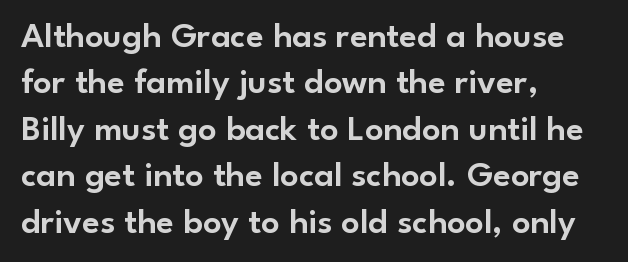
Q: Is the text italic (slanted)? A: No, it is upright.
Q: Is the typeface a serif or a sans-serif typeface? A: Sans-serif.
Q: Is the text underlined? A: No.
Q: How is the paragraph aligned? A: Left-aligned.
Q: Is the spacing between letters normal or unusually wide? A: Normal.
Q: Is the spacing between lines tight, normal or loose? A: Normal.
Q: Width (condensed, normal, or wide)? A: Normal.
Q: Stroke contrast? A: Low.
Q: x-height? A: Small.
Q: Monospaced? A: No.
